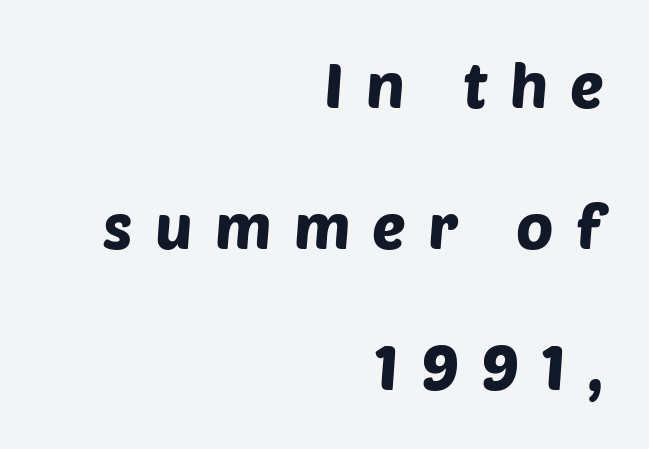
Display-style spreading of the glyphs; the letterfit is very open. Descenders are the only things crossing below the line. Quick note: interline space is abundant. Character widths vary here, with narrow letters taking less room than wide ones. One-word summary of the alignment: right. Grotesque or geometric, the face here clearly has no serifs.
